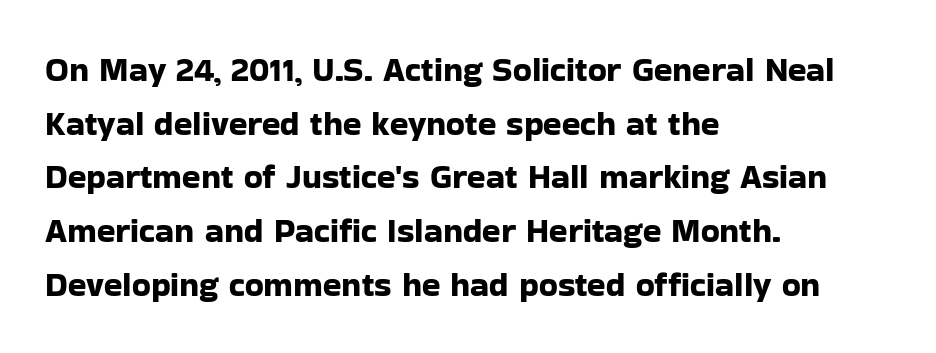
The image shows 34 px sans-serif type, upright; set left-aligned, normal line spacing (1.58x), normal letter spacing, not underlined; low stroke contrast and a medium x-height.
